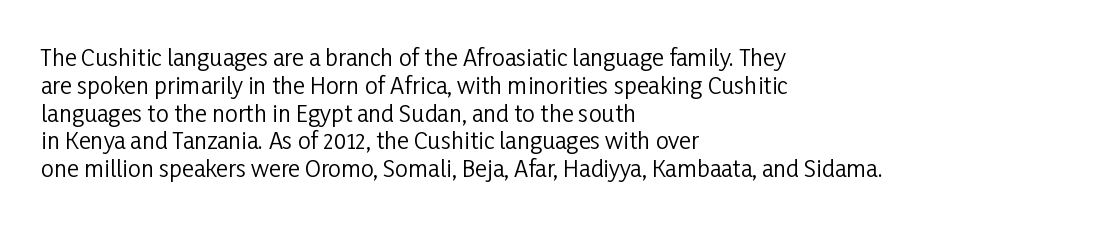
Italic: no, the glyphs are upright roman. Typeset ragged right — the left edge is the straight one. The gaps between neighbouring characters are ordinary and unremarkable. No letter is thick-stroked: the sample isn't bold. Lines of text with bare space underneath.
